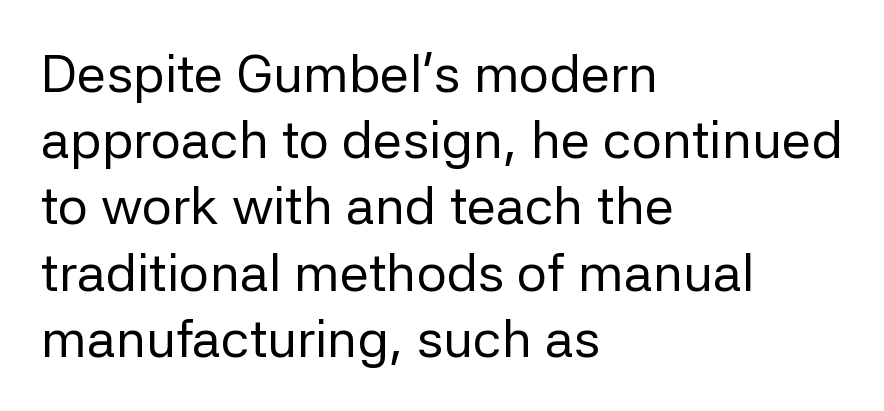
The image shows 53 px regular-weight sans-serif type, upright; set left-aligned, normal line spacing (1.25x), normal letter spacing, not underlined; low stroke contrast and a medium x-height.
